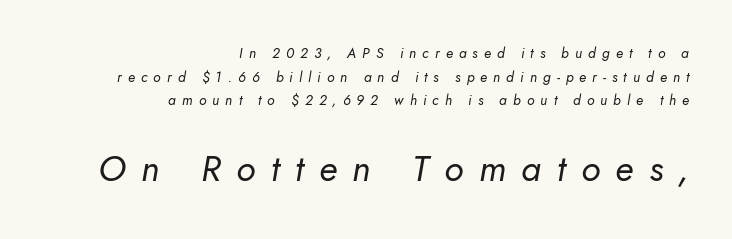
Q: Is the text bold? A: No.
Q: Is the text italic (slanted)? A: Yes, it leans right by about 10 degrees.
Q: Is the text underlined? A: No.
Q: How is the paragraph aligned? A: Right-aligned.
Q: Is the spacing between letters normal or unusually wide? A: Unusually wide.
Q: Is the spacing between lines tight, normal or loose? A: Normal.
Q: Which block of text is set in a larger size, the first (top) or the second (bottom)? A: The second (bottom) one.
Q: Width (condensed, normal, or wide)? A: Normal.
Q: Stroke contrast? A: Low.
Q: x-height? A: Small.
Q: Monospaced? A: No.
